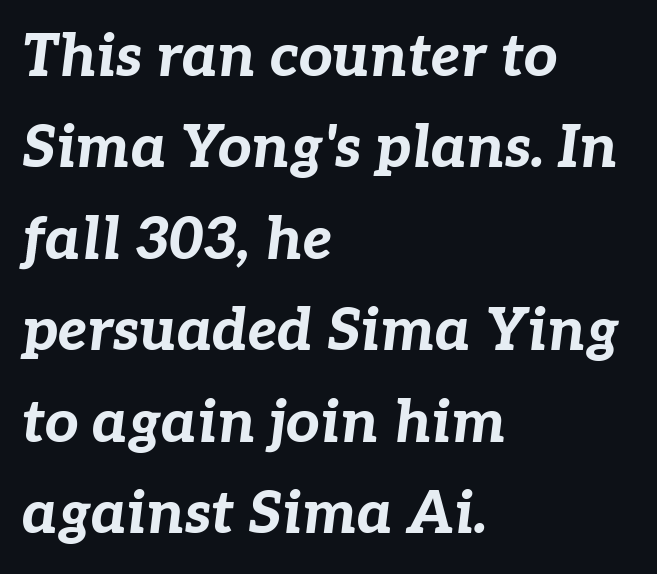
These lines stack with their left ends in a neat column. A typesetter would call this proportional, since set widths differ per character. The face used here has the dense, thick strokes of a bold. This block has exactly the height ordinary leading produces. Just letters on the line, the space beneath them empty.
